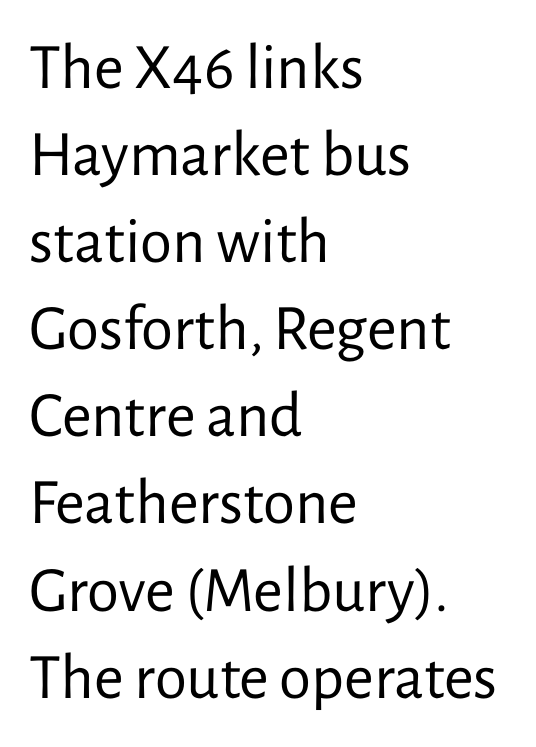
The compositor pushed each line to the left boundary. No extra ink here — the face is not bold. Caption: standard tracking, unaltered. The gap between lines stays unmarked. Look at the bottom of the vertical strokes: they stop flat, with no serifs.
